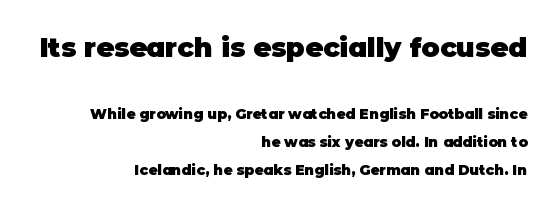
{"italic": "no", "bold": "yes", "underline": "no", "align": "right", "line_spacing": "loose", "line_spacing_ratio": 1.99, "letter_spacing": "normal", "letter_spacing_em": 0.0, "larger_block": "first", "size_ratio": 1.93, "glyph_px": 27}
